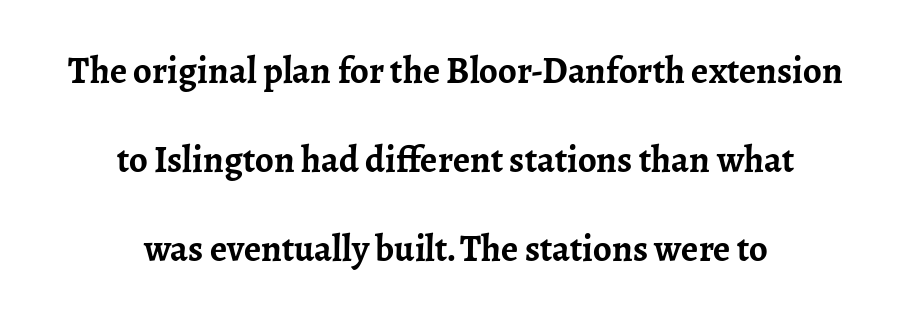
Q: Is the text bold? A: Yes.
Q: Is the text italic (slanted)? A: No, it is upright.
Q: Is the typeface a serif or a sans-serif typeface? A: Serif.
Q: Is the text underlined? A: No.
Q: How is the paragraph aligned? A: Centered.
Q: Is the spacing between letters normal or unusually wide? A: Normal.
Q: Is the spacing between lines tight, normal or loose? A: Loose.
Q: Width (condensed, normal, or wide)? A: Normal.
Q: Stroke contrast? A: Low.
Q: x-height? A: Medium.
Q: Monospaced? A: No.
